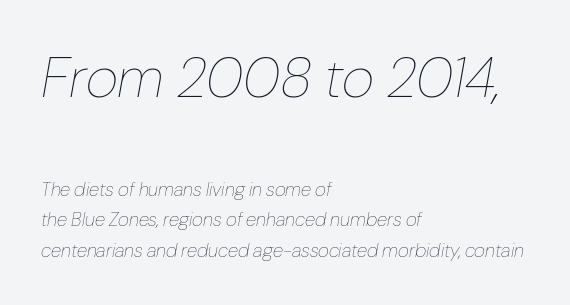
Whoever set this chose a conventional vertical rhythm. Tracking value appears to be zero — textbook default spacing. The glyphs are unaccompanied by any horizontal stroke below them. Looks like regular typesetting: each glyph gets only the width it needs. The strokes are not fattened; the text isn't bold. The lettering tilts uniformly, giving the passage an italic look.
